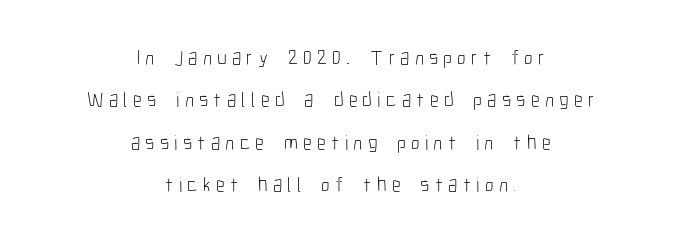
{"italic": "no", "bold": "no", "underline": "no", "align": "center", "line_spacing": "loose", "line_spacing_ratio": 2.02, "letter_spacing": "wide", "letter_spacing_em": 0.25, "glyph_px": 21}
